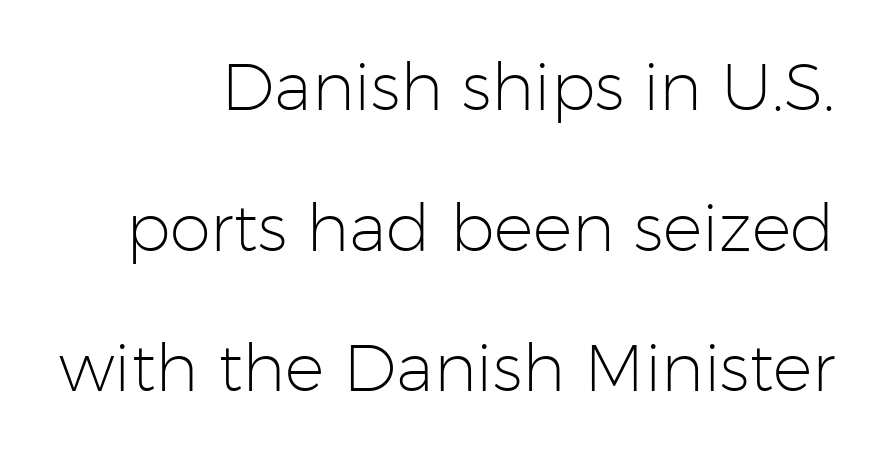
The image shows 66 px light sans-serif type, upright; set right-aligned, loose line spacing (2.13x), normal letter spacing, not underlined; low stroke contrast and a medium x-height.
